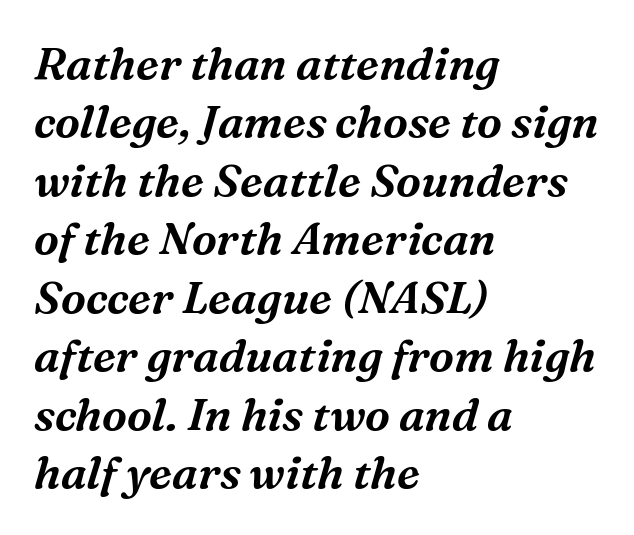
Italic? Definitely — the glyphs are oblique. Proportional: the letters do not fall into vertical columns. In CSS terms this would be text-align: left. Beneath every word, the page is bare.
